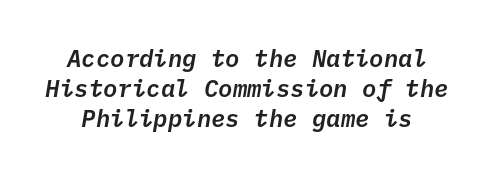
{"italic": "yes", "lean": "right", "slant_degrees": 10, "underline": "no", "line_spacing_ratio": 1.24, "letter_spacing": "normal", "letter_spacing_em": 0.0, "glyph_px": 24}
